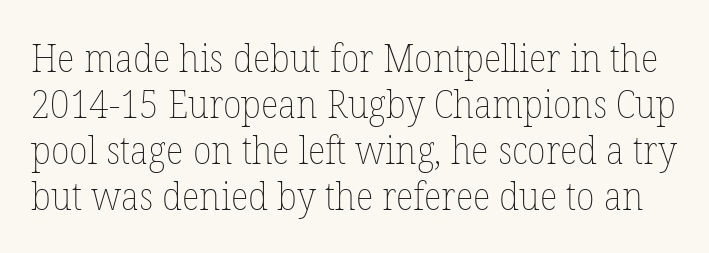
{"italic": "no", "bold": "no", "weight": "thin", "width": "normal", "stroke_contrast": "low", "x_height": "medium", "monospaced": "no", "underline": "no", "line_spacing_ratio": 1.21, "letter_spacing": "normal", "letter_spacing_em": 0.0, "glyph_px": 38}
